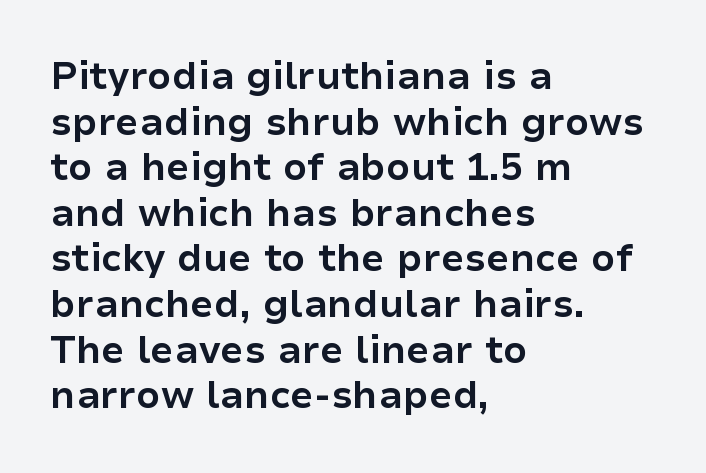
In terms of posture, this sample is upright. Nobody drew a line under any word here. Short note: letters normally spaced. These lines are rendered in a variable-pitch font. The font is running at its bold setting.
